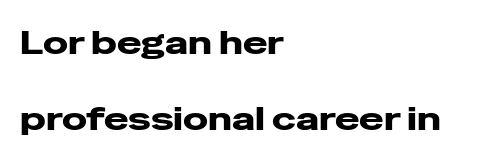
The image shows 33 px wide sans-serif type, upright; set left-aligned, loose line spacing (2.29x), normal letter spacing, not underlined; low stroke contrast and a medium x-height.
